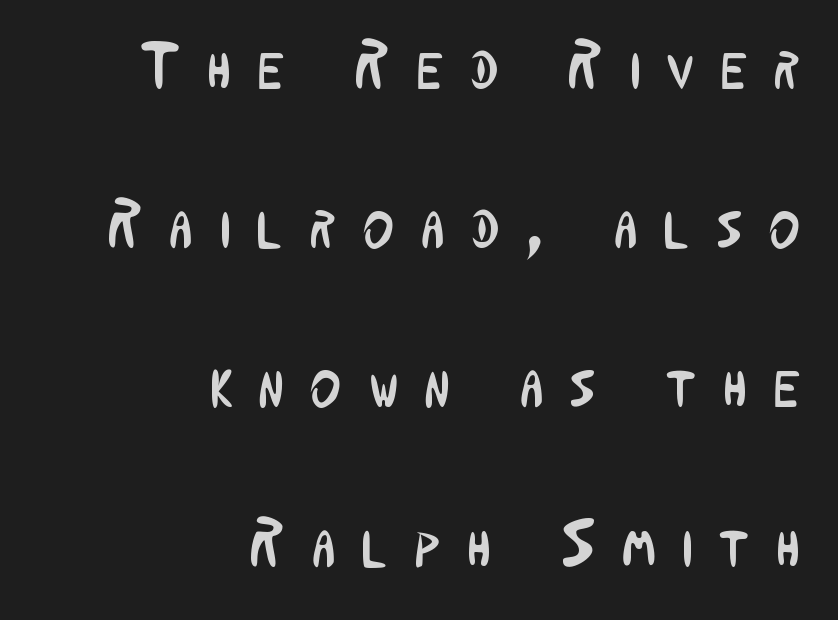
Q: Is the text bold? A: No.
Q: Is the text italic (slanted)? A: No, it is upright.
Q: Is the typeface a serif or a sans-serif typeface? A: Sans-serif.
Q: Is the text underlined? A: No.
Q: How is the paragraph aligned? A: Right-aligned.
Q: Is the spacing between letters normal or unusually wide? A: Unusually wide.
Q: Is the spacing between lines tight, normal or loose? A: Loose.
Q: Width (condensed, normal, or wide)? A: Condensed.
Q: Stroke contrast? A: Low.
Q: x-height? A: Medium.
Q: Monospaced? A: No.
